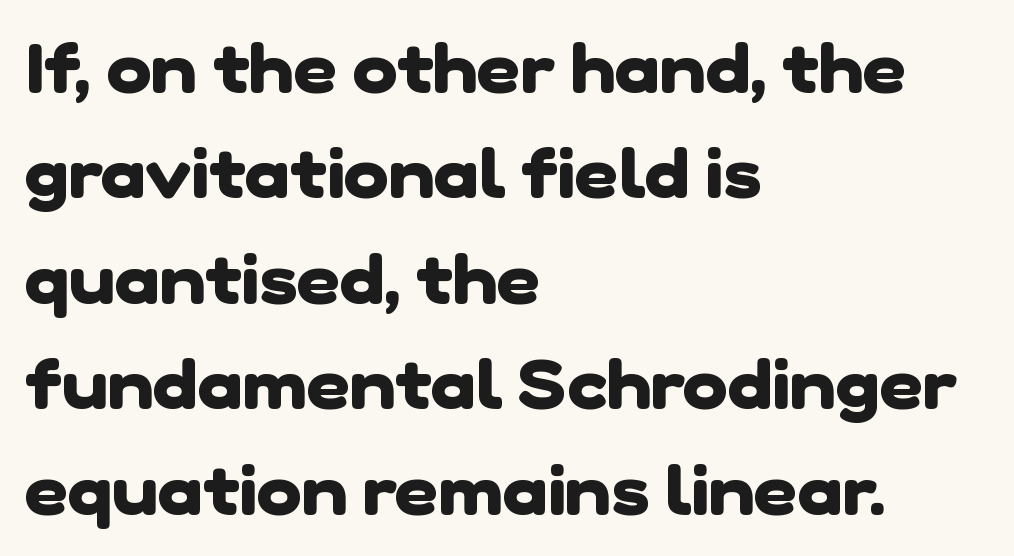
The image shows 68 px heavy sans-serif type; set left-aligned, normal line spacing (1.55x), normal letter spacing, not underlined; low stroke contrast and a medium x-height.
